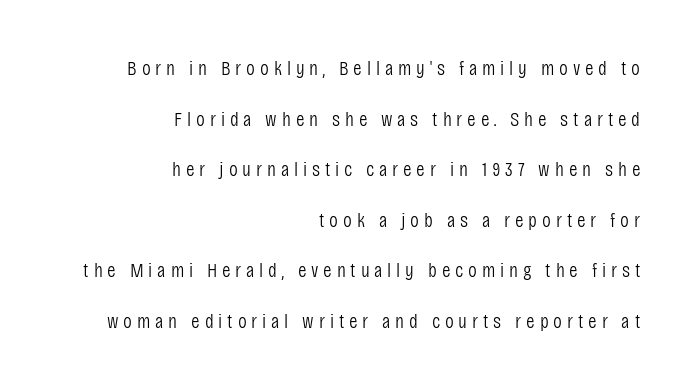
Q: Is the text bold? A: No.
Q: Is the text italic (slanted)? A: No, it is upright.
Q: Is the text underlined? A: No.
Q: How is the paragraph aligned? A: Right-aligned.
Q: Is the spacing between letters normal or unusually wide? A: Unusually wide.
Q: Is the spacing between lines tight, normal or loose? A: Loose.
